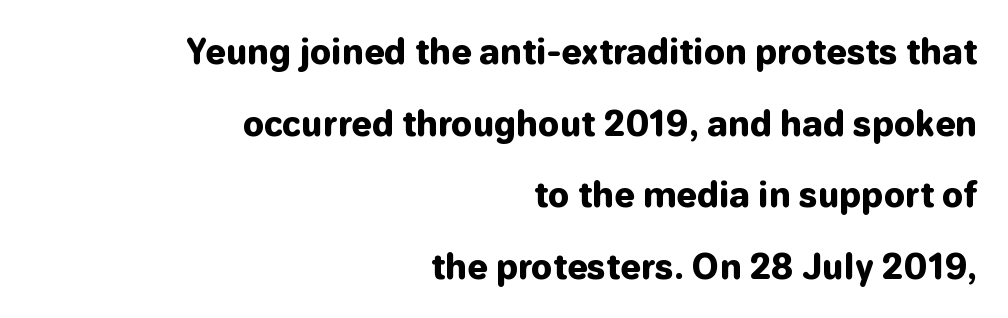
{"serif": "no", "italic": "no", "bold": "yes", "weight": "heavy", "width": "normal", "stroke_contrast": "low", "x_height": "medium", "monospaced": "no", "underline": "no", "align": "right", "line_spacing": "loose", "line_spacing_ratio": 2.17, "letter_spacing": "normal", "letter_spacing_em": 0.0, "glyph_px": 33}
